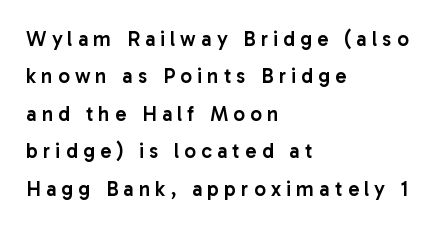
The image shows 21 px text type, upright; set left-aligned, line spacing 1.78x, unusually wide letter spacing (+0.24 em), not underlined.
